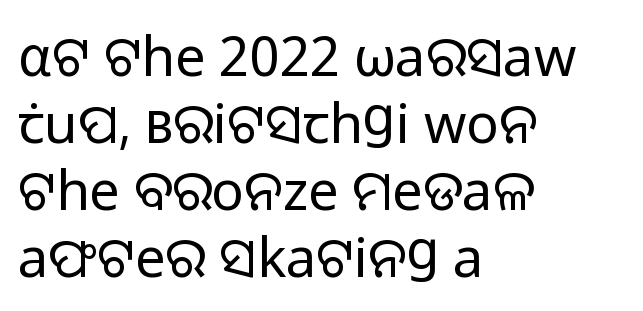
Look at the tracking — it's just the regular setting, nothing added. All the whitespace from short lines collects on the right. The font's upright variant was chosen for this text. Does the type have serifs? No, each stem ends abruptly.
